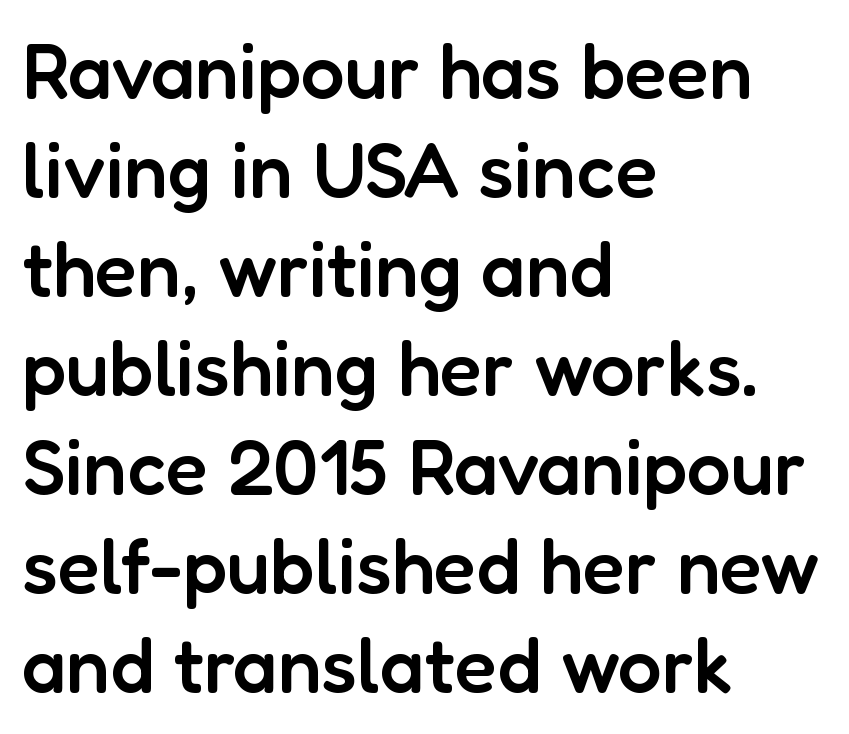
Q: Is the text bold? A: Semi-bold.
Q: Is the text italic (slanted)? A: No, it is upright.
Q: Is the typeface a serif or a sans-serif typeface? A: Sans-serif.
Q: Is the text underlined? A: No.
Q: How is the paragraph aligned? A: Left-aligned.
Q: Is the spacing between letters normal or unusually wide? A: Normal.
Q: Is the spacing between lines tight, normal or loose? A: Normal.
Q: Width (condensed, normal, or wide)? A: Normal.
Q: Stroke contrast? A: Low.
Q: x-height? A: Medium.
Q: Monospaced? A: No.
